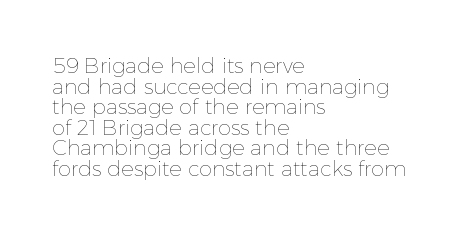
{"italic": "no", "bold": "no", "underline": "no", "align": "left", "line_spacing": "tight", "line_spacing_ratio": 0.98, "letter_spacing": "normal", "letter_spacing_em": 0.0, "glyph_px": 21}
